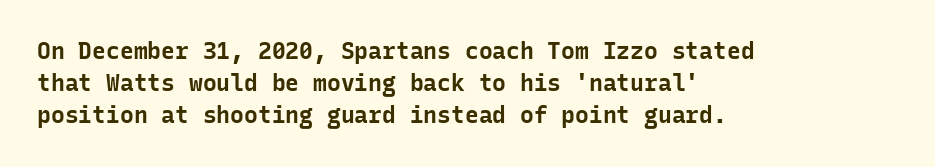
The image shows 23 px bold type, upright; set left-aligned, normal line spacing (1.4x), normal letter spacing, not underlined.
